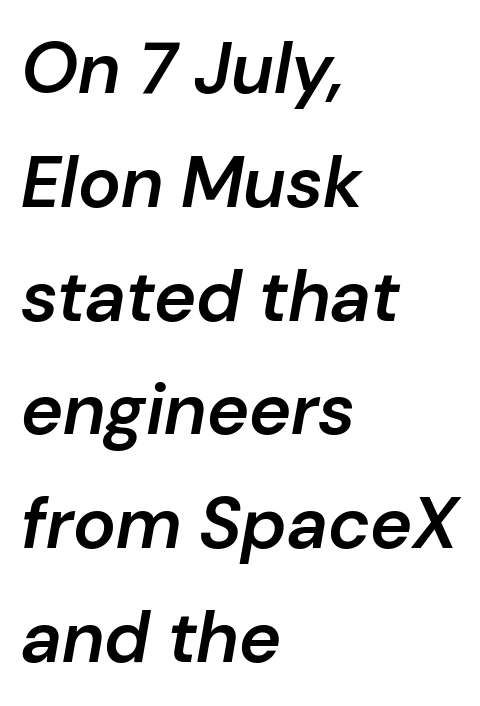
Look at the stroke-to-counter ratio: somewhat heavy, a semibold. Baseline-to-baseline distance is the conventional proportion of letter height. Is this a fixed-width face? No — the glyphs have proportional, varying widths. The lines in this sample share a left origin and differ only in where they stop.
